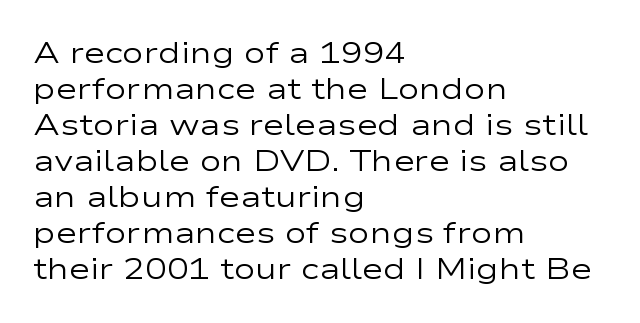
The image shows 29 px regular-weight, wide sans-serif type, upright; set left-aligned, line spacing 1.24x, normal letter spacing, not underlined; low stroke contrast and a medium x-height.
